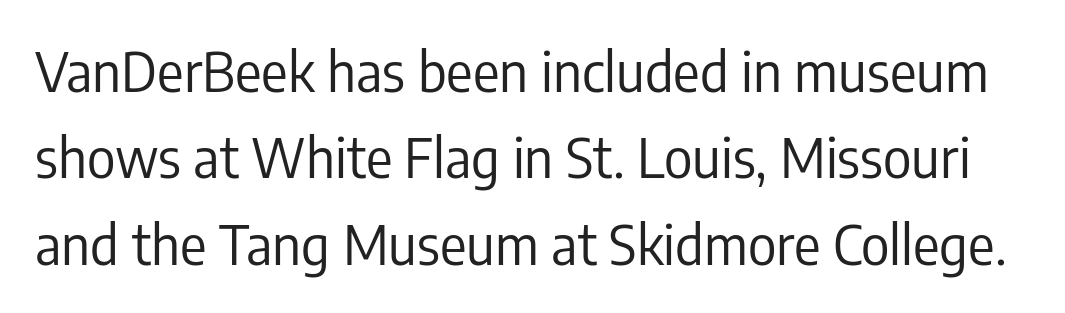
{"serif": "no", "italic": "no", "bold": "no", "weight": "regular", "width": "condensed", "stroke_contrast": "low", "x_height": "medium", "monospaced": "no", "underline": "no", "line_spacing": "normal", "line_spacing_ratio": 1.57, "letter_spacing": "normal", "letter_spacing_em": 0.0, "glyph_px": 55}
